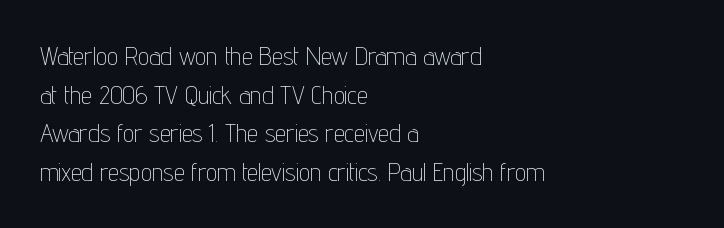
The image shows 25 px text type, upright; set left-aligned, normal line spacing (1.55x), normal letter spacing, not underlined.
